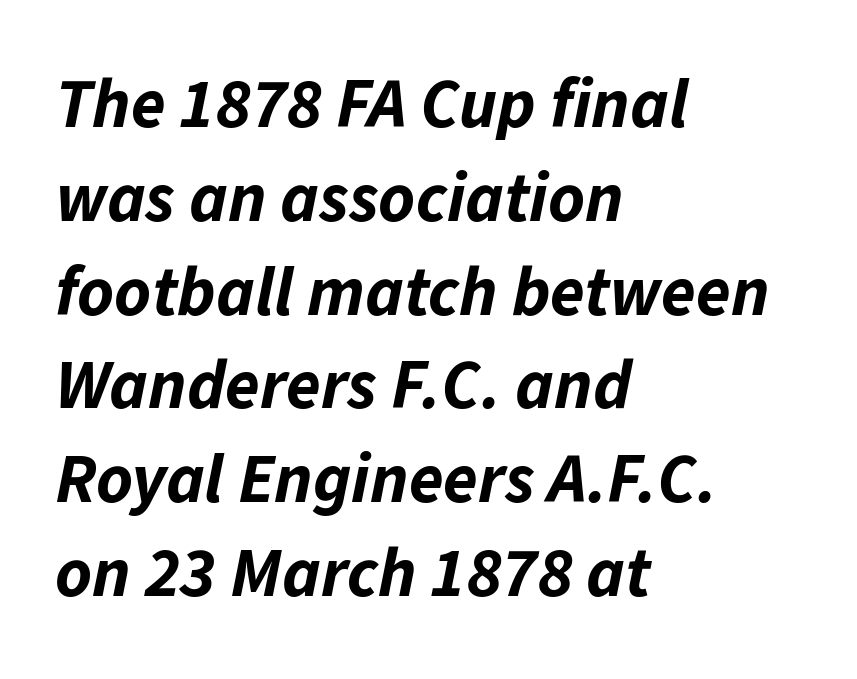
The image shows 70 px bold type, italic (leaning right); set left-aligned, normal line spacing (1.34x), normal letter spacing, not underlined; low stroke contrast and a medium x-height.
